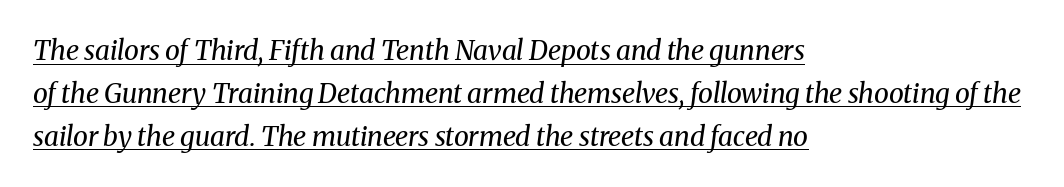
The image shows 27 px text type, italic (leaning right); set left-aligned, normal line spacing (1.59x), normal letter spacing, underlined.
